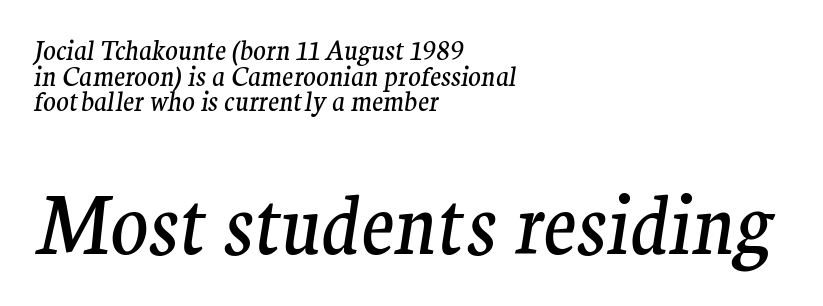
The line-height multiplier appears low, near solid setting. This is not heavy type; no bold has been used. Here the designer chose a conventional face with non-uniform glyph widths. Unlike a clean sans, this face finishes its strokes with serifs. If you drew a line through each stem, it would be angled.
